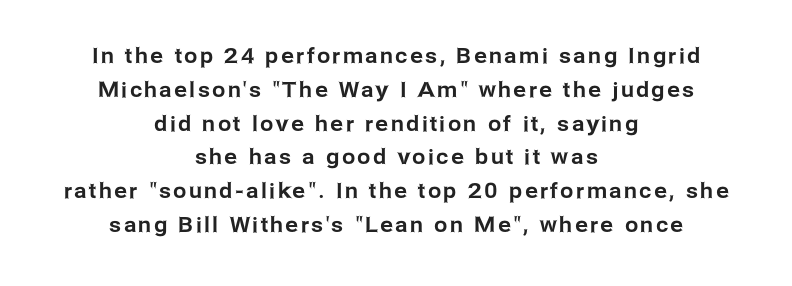
{"italic": "no", "underline": "no", "align": "center", "line_spacing": "normal", "line_spacing_ratio": 1.61, "glyph_px": 21}
